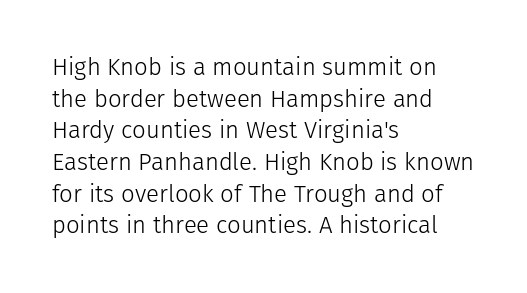
{"italic": "no", "bold": "no", "underline": "no", "align": "left", "line_spacing": "normal", "line_spacing_ratio": 1.32, "letter_spacing": "normal", "letter_spacing_em": 0.0, "glyph_px": 24}
